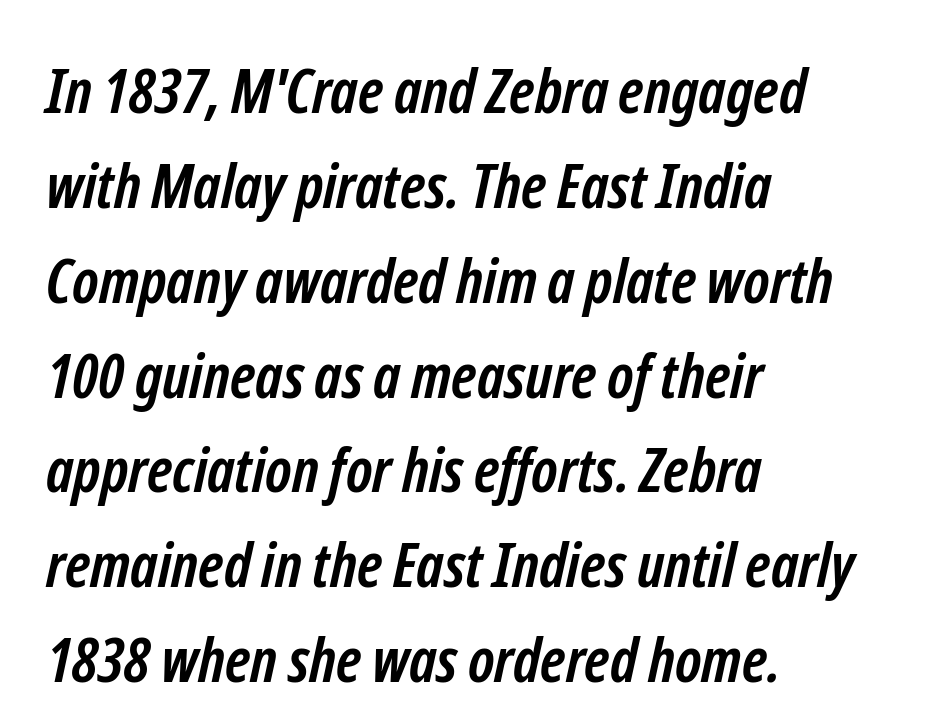
{"serif": "no", "bold": "yes", "weight": "semibold", "width": "condensed", "stroke_contrast": "low", "x_height": "medium", "monospaced": "no", "underline": "no", "align": "left", "line_spacing": "normal", "line_spacing_ratio": 1.53, "letter_spacing": "normal", "letter_spacing_em": 0.0, "glyph_px": 62}
